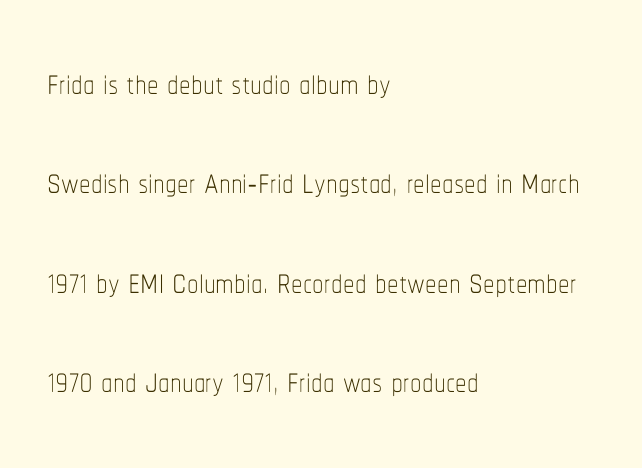
The image shows 46 px thin, condensed type, upright; set left-aligned, loose line spacing (2.16x), normal letter spacing, not underlined; low stroke contrast and a medium x-height.
